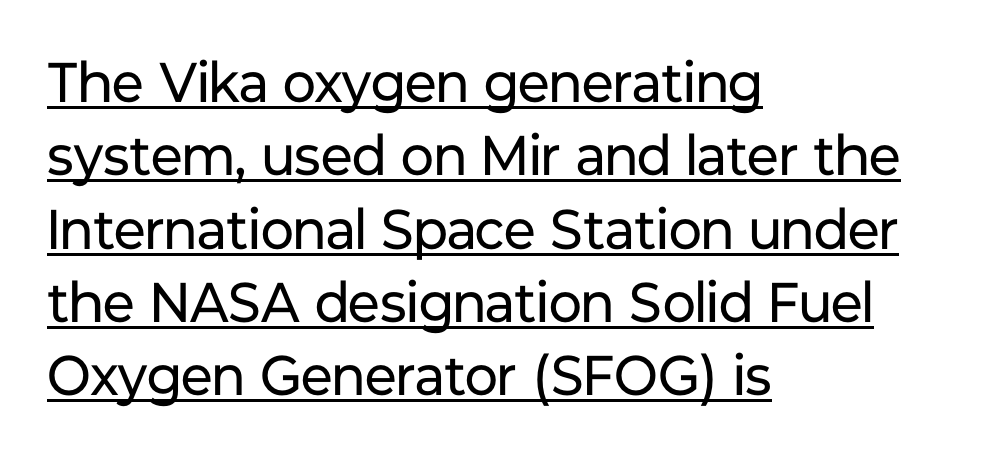
The image shows 56 px regular-weight sans-serif type, upright; set left-aligned, normal line spacing (1.31x), normal letter spacing, underlined; low stroke contrast and a medium x-height.
